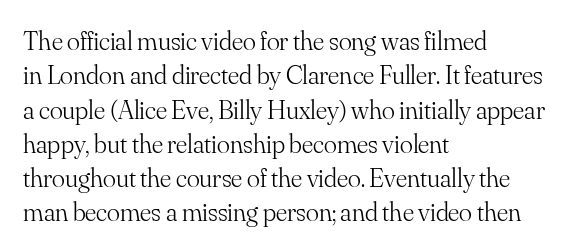
The letterforms sit at book weight or below. Honestly, the letter spacing is just normal — you wouldn't notice it. The type sits square on the baseline with zero lean. Unmarked baselines from the first word to the last. The text block is weighted toward the left margin, trailing off unevenly rightward. The designer left line spacing at the default.
